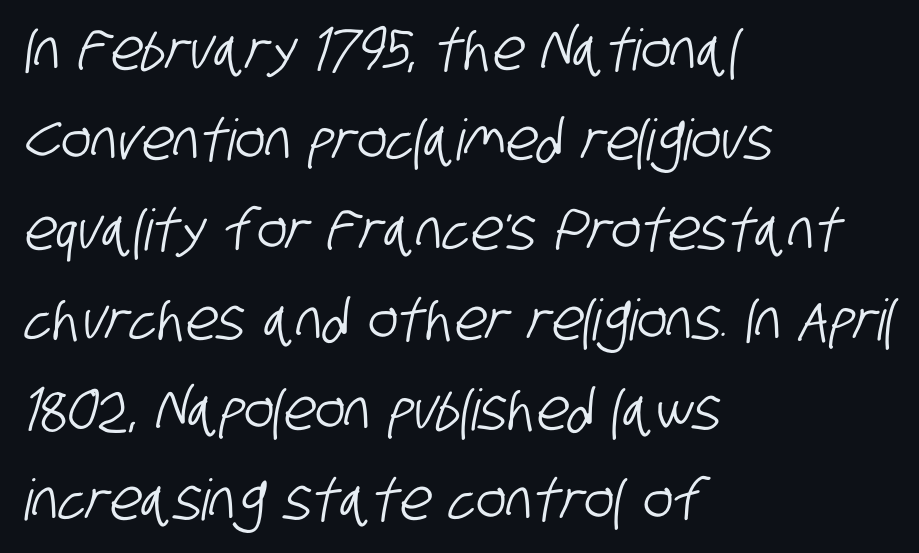
Observe the ordinary spacing: letters are neighbours, not strangers. Short and long lines alike share a common starting point at left. The space between consecutive lines is moderate. The foot of each line stays bare and open. The rendering shows plain stroke endings on the letterforms — a sans-serif design.
